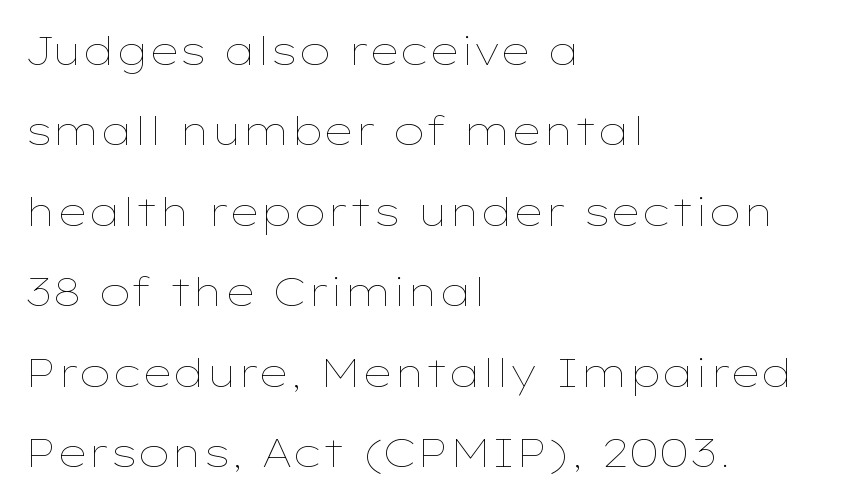
Q: Is the text bold? A: No.
Q: Is the text italic (slanted)? A: No, it is upright.
Q: Is the text underlined? A: No.
Q: How is the paragraph aligned? A: Left-aligned.
Q: Is the spacing between letters normal or unusually wide? A: Normal.
Q: Is the spacing between lines tight, normal or loose? A: Loose.
Q: Width (condensed, normal, or wide)? A: Wide.
Q: Stroke contrast? A: Low.
Q: x-height? A: Medium.
Q: Monospaced? A: No.
